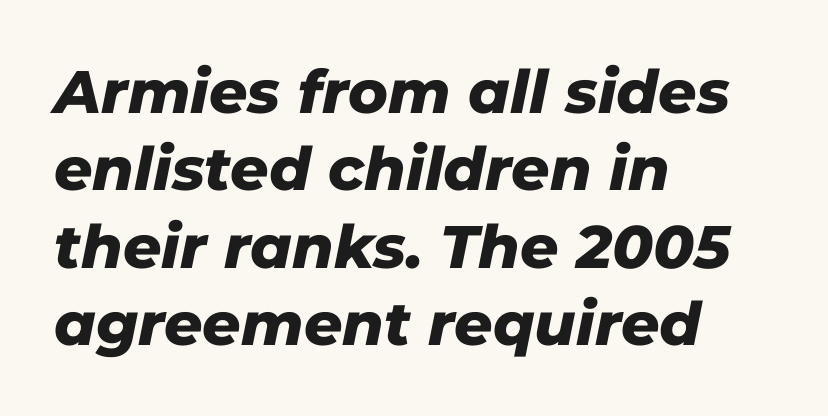
Notice how the passage keeps a crisp vertical edge on the left only. Check under the words: just untouched page. Character widths vary here, with narrow letters taking less room than wide ones. These lines carry a lot of weight — the face is fully bold.
